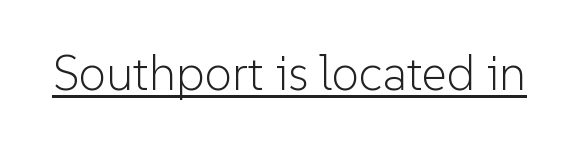
{"serif": "no", "italic": "no", "bold": "no", "weight": "light", "width": "normal", "stroke_contrast": "low", "x_height": "medium", "monospaced": "no", "underline": "yes", "letter_spacing": "normal", "letter_spacing_em": 0.0, "glyph_px": 49}
